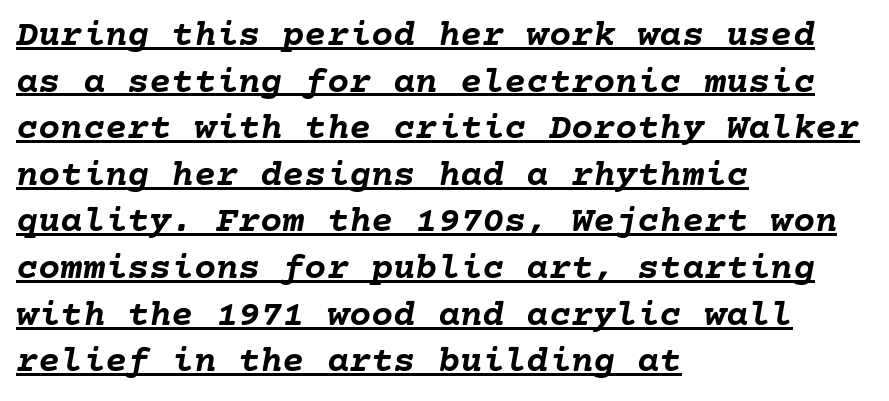
These characters rest on top of a visible drawn line. These lines keep a tight, regular rhythm from letter to letter. If you drew a line through each stem, it would be angled. Students, this is bold: see how much ink each stroke carries.
